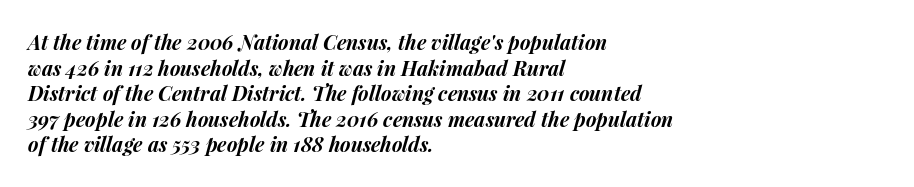
{"italic": "yes", "lean": "right", "slant_degrees": 15, "bold": "yes", "underline": "no", "align": "left", "line_spacing": "normal", "line_spacing_ratio": 1.28, "letter_spacing": "normal", "letter_spacing_em": 0.0, "glyph_px": 20}
